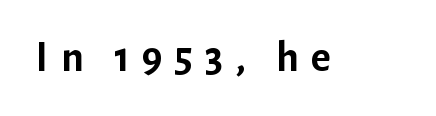
{"serif": "no", "italic": "no", "bold": "yes", "weight": "semibold", "width": "normal", "stroke_contrast": "low", "x_height": "medium", "monospaced": "no", "underline": "no", "letter_spacing": "wide", "letter_spacing_em": 0.28, "glyph_px": 43}
